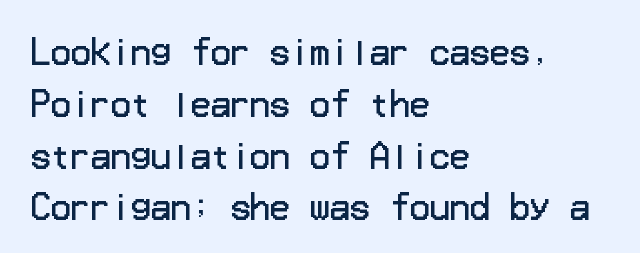
{"serif": "no", "italic": "no", "bold": "no", "weight": "regular", "width": "normal", "stroke_contrast": "low", "x_height": "medium", "underline": "no", "align": "left", "line_spacing": "normal", "line_spacing_ratio": 1.57, "letter_spacing": "normal", "letter_spacing_em": 0.0, "glyph_px": 33}
